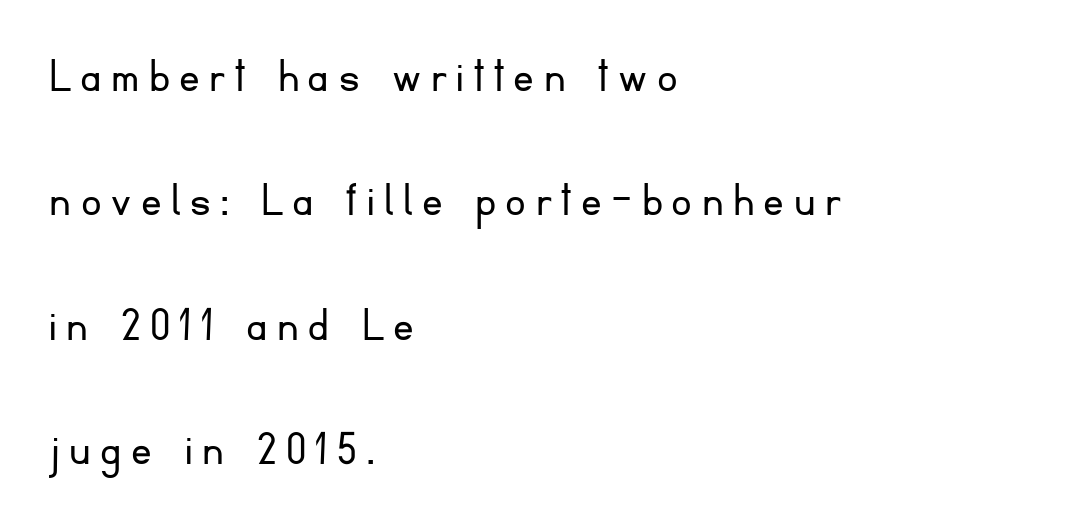
Q: Is the text bold? A: No.
Q: Is the text italic (slanted)? A: No, it is upright.
Q: Is the typeface a serif or a sans-serif typeface? A: Sans-serif.
Q: Is the text underlined? A: No.
Q: How is the paragraph aligned? A: Left-aligned.
Q: Is the spacing between lines tight, normal or loose? A: Loose.
Q: Width (condensed, normal, or wide)? A: Normal.
Q: Stroke contrast? A: Low.
Q: x-height? A: Small.
Q: Monospaced? A: No.
